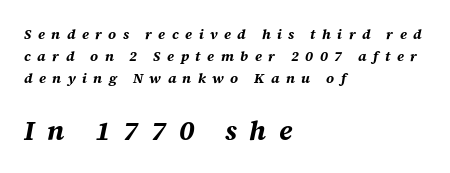
{"italic": "yes", "lean": "right", "slant_degrees": 12, "bold": "yes", "underline": "no", "align": "left", "line_spacing": "normal", "line_spacing_ratio": 1.58, "letter_spacing": "wide", "letter_spacing_em": 0.46, "larger_block": "second", "size_ratio": 1.93, "glyph_px": 27}
